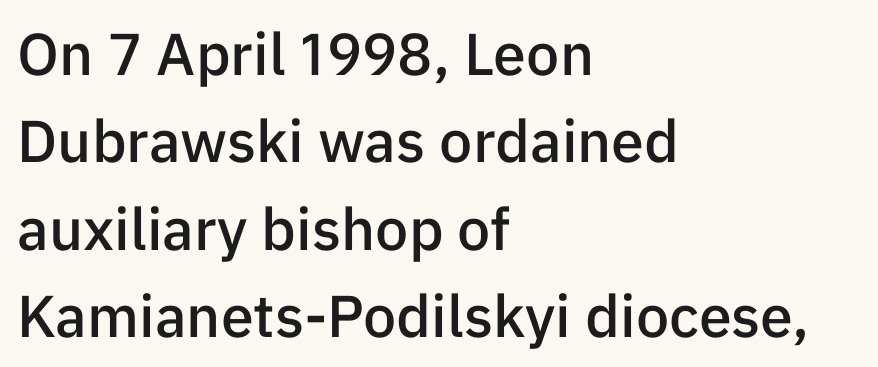
{"serif": "no", "italic": "no", "bold": "semi", "weight": "semibold", "width": "normal", "stroke_contrast": "low", "x_height": "medium", "monospaced": "no", "underline": "no", "align": "left", "line_spacing": "normal", "line_spacing_ratio": 1.48, "letter_spacing": "normal", "letter_spacing_em": 0.0, "glyph_px": 59}
